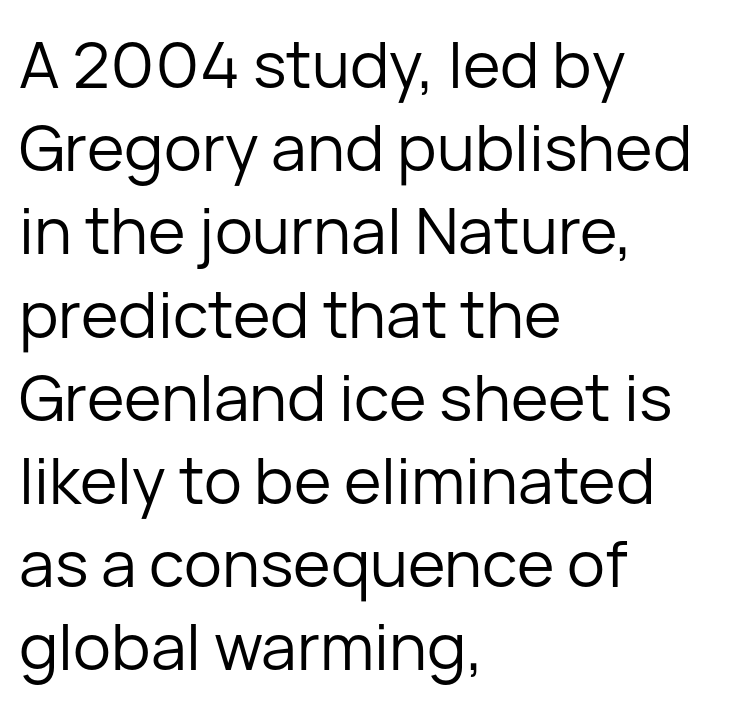
The image shows 64 px regular-weight sans-serif type, upright; set left-aligned, normal line spacing (1.3x), normal letter spacing, not underlined; low stroke contrast and a medium x-height.
